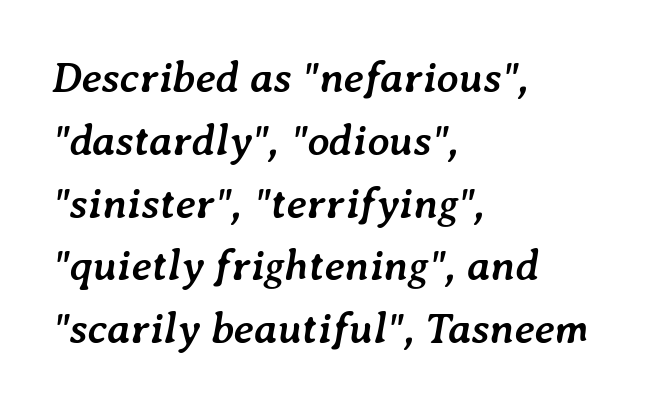
A normal amount of white space separates one row of letters from the next. The foot of each line stays bare and open. The specimen reads as italic at a glance. Compared with typical body copy, the letter spacing here is the same. A student would call this left alignment; a typographer would say flush left, rag right. Looks like regular typesetting: each glyph gets only the width it needs.
